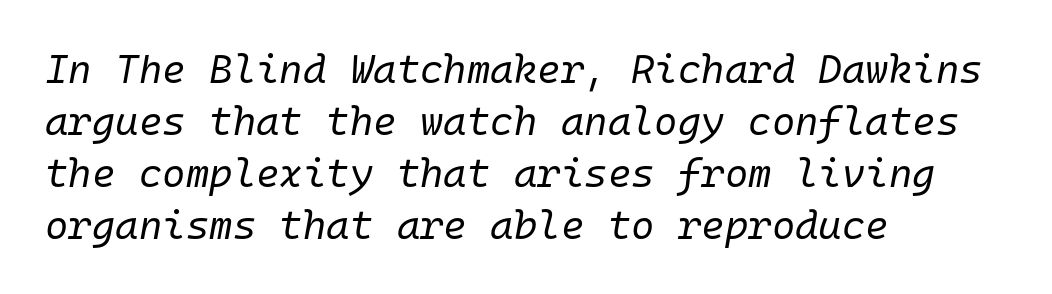
Italic? Definitely — the glyphs are oblique. The vertical gap from one line to the next is medium. The letterforms sit at book weight or below. Spacing between characters is what you'd get straight out of the box.
